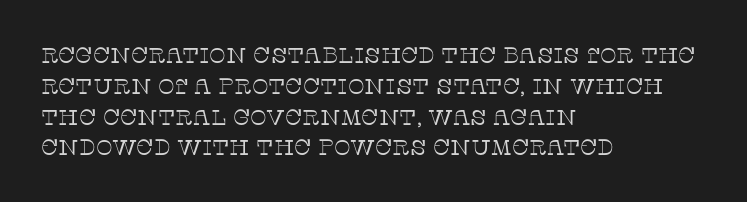
Summary of vertical rhythm: regular, with standard interline spacing. Short note: letters normally spaced. The font's upright variant was chosen for this text. Casual observation: everything's shoved over to the left.
